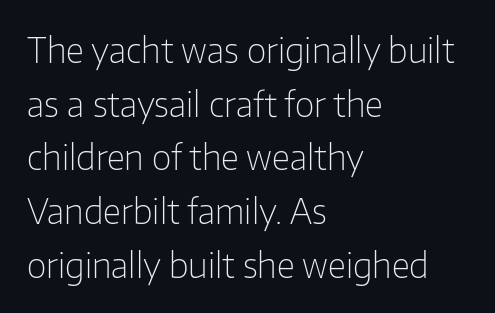
Q: Is the text bold? A: No.
Q: Is the text italic (slanted)? A: No, it is upright.
Q: Is the typeface a serif or a sans-serif typeface? A: Sans-serif.
Q: Is the text underlined? A: No.
Q: How is the paragraph aligned? A: Left-aligned.
Q: Is the spacing between letters normal or unusually wide? A: Normal.
Q: Is the spacing between lines tight, normal or loose? A: Normal.
Q: Width (condensed, normal, or wide)? A: Normal.
Q: Stroke contrast? A: Low.
Q: x-height? A: Medium.
Q: Monospaced? A: No.
